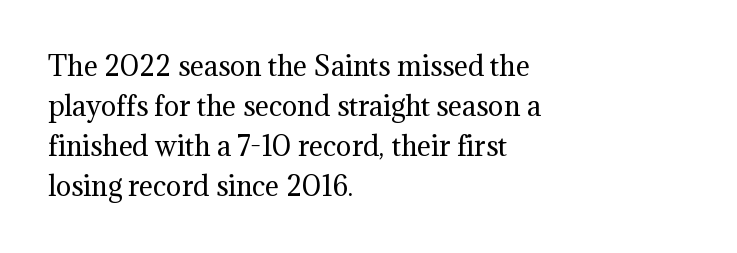
Q: Is the text bold? A: No.
Q: Is the text italic (slanted)? A: No, it is upright.
Q: Is the text underlined? A: No.
Q: How is the paragraph aligned? A: Left-aligned.
Q: Is the spacing between letters normal or unusually wide? A: Normal.
Q: Is the spacing between lines tight, normal or loose? A: Normal.
